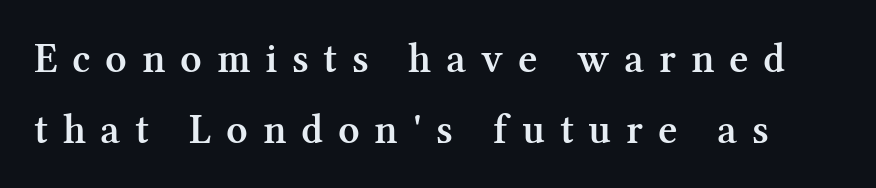
{"serif": "yes", "italic": "no", "bold": "semi", "weight": "semibold", "width": "normal", "stroke_contrast": "medium", "x_height": "medium", "monospaced": "no", "underline": "no", "line_spacing": "normal", "line_spacing_ratio": 1.68, "letter_spacing": "wide", "letter_spacing_em": 0.35, "glyph_px": 42}
